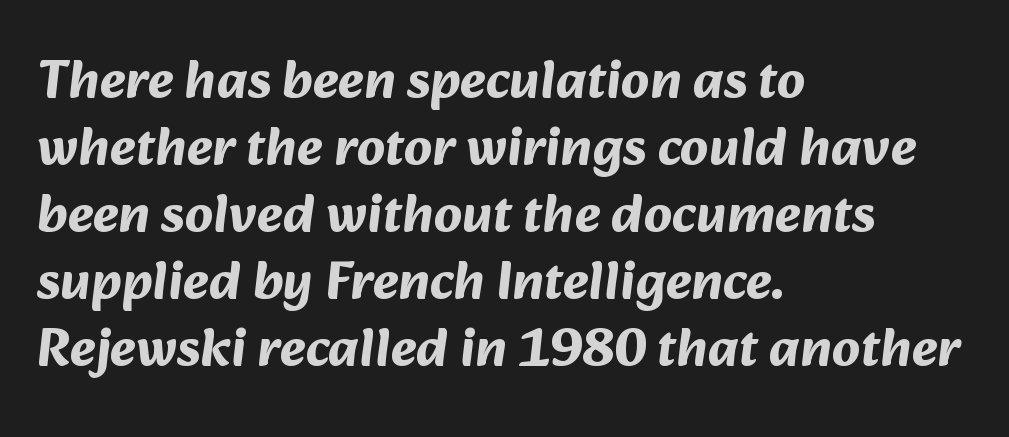
Typesetter's note: full bold, strokes at maximum text heaviness. Underlining? Definitely not there. Look at the tracking — it's just the regular setting, nothing added. Note the varied advance widths — an 'i' is clearly narrower than an 'm'. To sum up the face: it is a sans, with no serifs.
